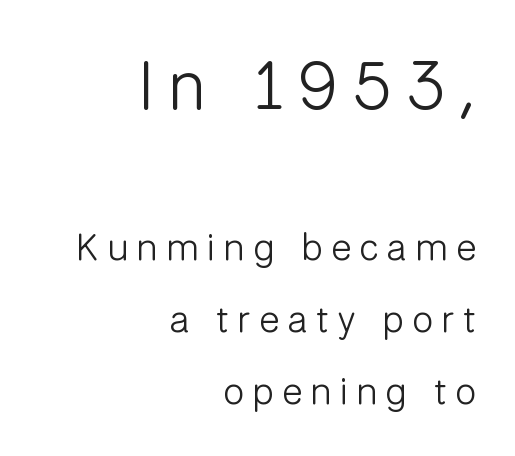
This sample is right-justified, so line beginnings fall wherever the words allow. No word sits above an underline. Each letter keeps its own natural width here, so spacing adapts to shape. No italicization has been applied; the sample stays upright. Summary of weight: not heavy and not bold. The letters in the upper block stand taller than those in the block below.
